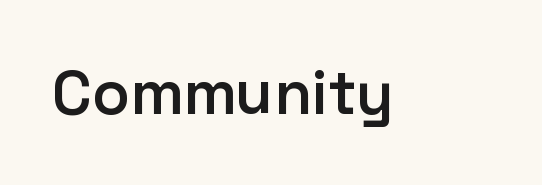
The image shows 62 px semibold sans-serif type, upright; set normal letter spacing, not underlined; low stroke contrast and a medium x-height.
